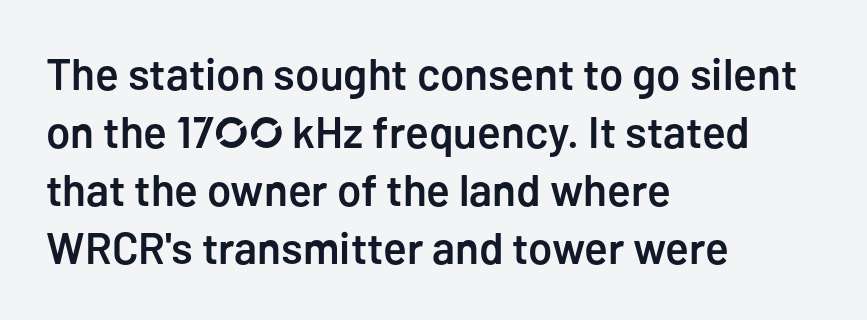
Q: Is the text bold? A: Semi-bold.
Q: Is the text italic (slanted)? A: No, it is upright.
Q: Is the typeface a serif or a sans-serif typeface? A: Sans-serif.
Q: Is the text underlined? A: No.
Q: How is the paragraph aligned? A: Left-aligned.
Q: Is the spacing between letters normal or unusually wide? A: Normal.
Q: Is the spacing between lines tight, normal or loose? A: Normal.
Q: Width (condensed, normal, or wide)? A: Normal.
Q: Stroke contrast? A: Low.
Q: x-height? A: Medium.
Q: Monospaced? A: No.
